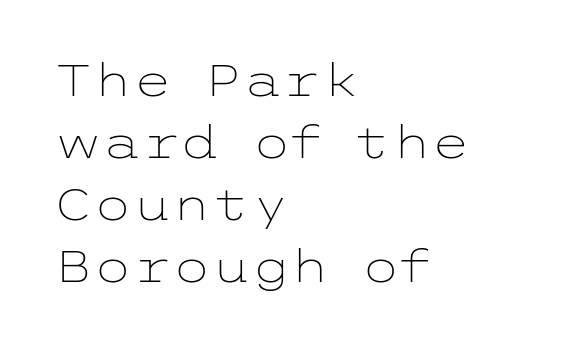
Q: Is the text bold? A: No.
Q: Is the text italic (slanted)? A: No, it is upright.
Q: Is the typeface a serif or a sans-serif typeface? A: Sans-serif.
Q: Is the text underlined? A: No.
Q: How is the paragraph aligned? A: Left-aligned.
Q: Is the spacing between letters normal or unusually wide? A: Normal.
Q: Is the spacing between lines tight, normal or loose? A: Normal.
Q: Width (condensed, normal, or wide)? A: Wide.
Q: Stroke contrast? A: Low.
Q: x-height? A: Medium.
